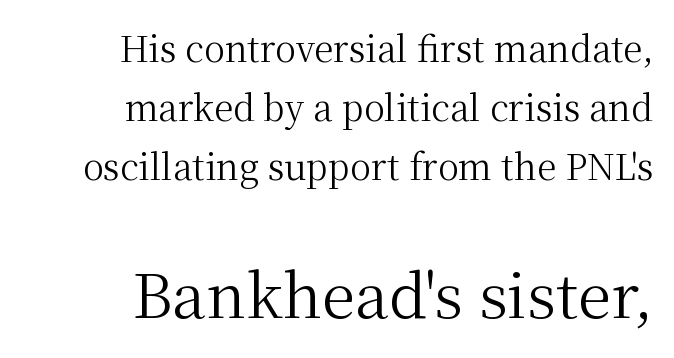
The image shows 61 px regular-weight serif type, upright; set right-aligned, normal line spacing (1.69x), normal letter spacing, not underlined; the second (bottom) block is 1.74x larger; medium stroke contrast and a medium x-height.
